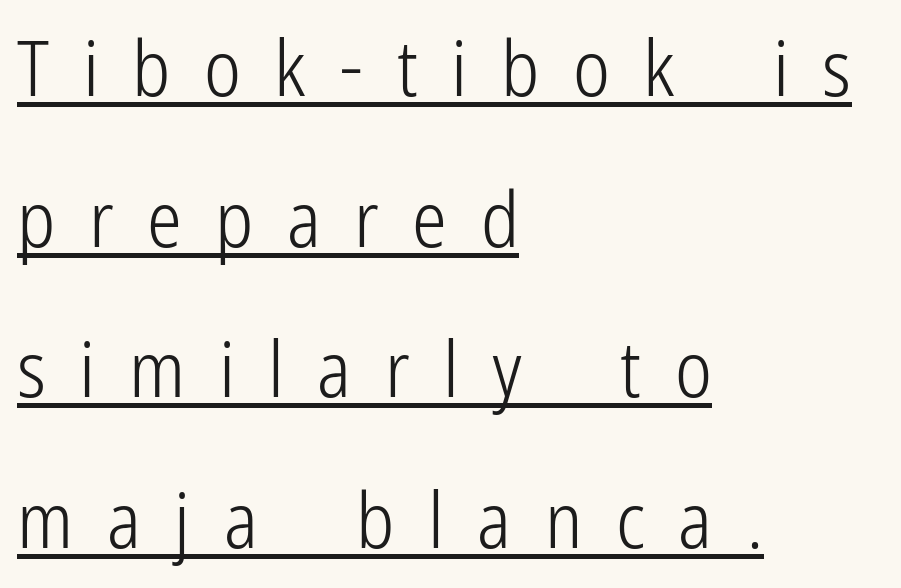
The image shows 78 px light, condensed sans-serif type, upright; set left-aligned, loose line spacing (1.93x), unusually wide letter spacing (+0.43 em), underlined; low stroke contrast and a medium x-height.
